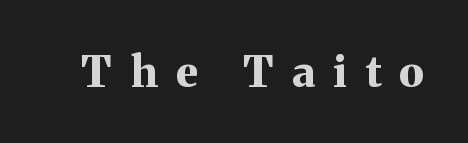
{"serif": "yes", "italic": "no", "bold": "yes", "weight": "bold", "width": "normal", "stroke_contrast": "medium", "x_height": "medium", "monospaced": "no", "underline": "no", "letter_spacing": "wide", "letter_spacing_em": 0.43, "glyph_px": 43}
